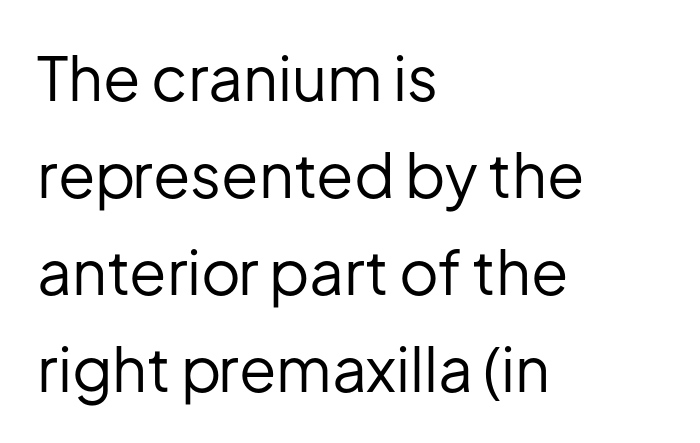
The image shows 61 px regular-weight sans-serif type, upright; set left-aligned, normal line spacing (1.59x), normal letter spacing, not underlined; low stroke contrast and a medium x-height.
